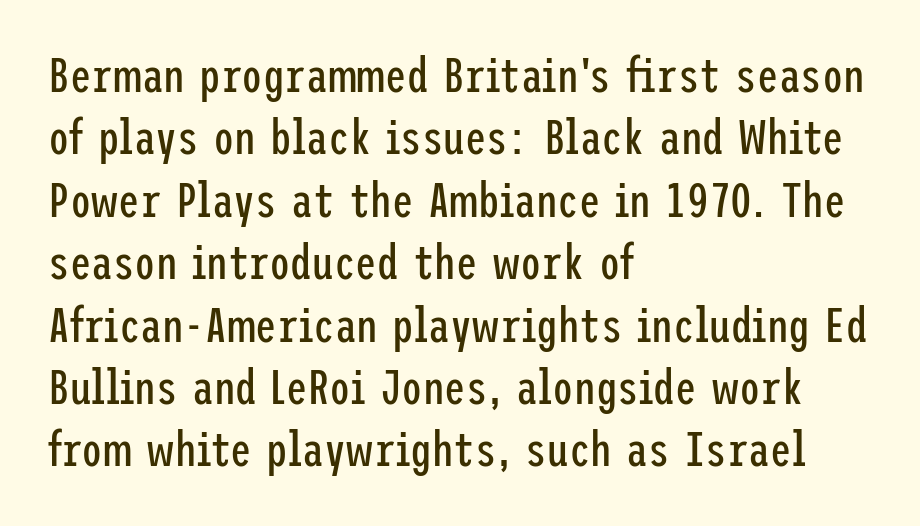
The image shows 48 px regular-weight, condensed sans-serif type, upright; set left-aligned, normal line spacing (1.3x), normal letter spacing, not underlined; low stroke contrast and a medium x-height.
